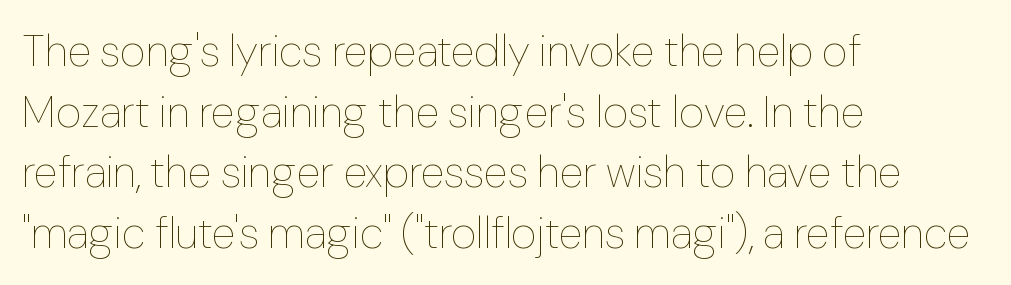
{"italic": "no", "bold": "no", "weight": "thin", "width": "normal", "stroke_contrast": "low", "x_height": "medium", "monospaced": "no", "underline": "no", "align": "left", "line_spacing": "normal", "line_spacing_ratio": 1.38, "letter_spacing": "normal", "letter_spacing_em": 0.0, "glyph_px": 44}
